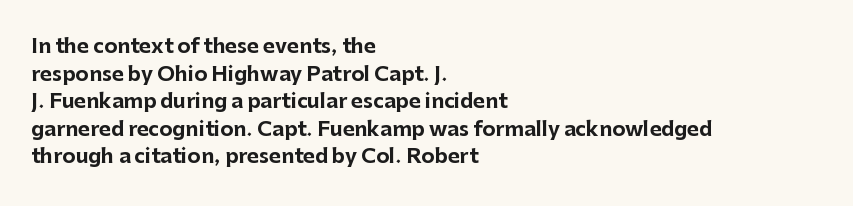
{"italic": "no", "bold": "yes", "underline": "no", "align": "left", "line_spacing": "normal", "line_spacing_ratio": 1.38, "letter_spacing": "normal", "letter_spacing_em": 0.0, "glyph_px": 20}
